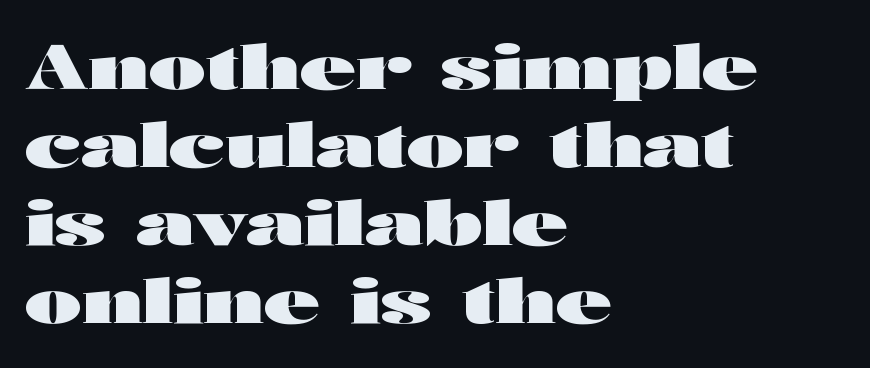
{"italic": "no", "bold": "yes", "weight": "heavy", "width": "wide", "stroke_contrast": "high", "x_height": "medium", "monospaced": "no", "underline": "no", "align": "left", "line_spacing": "normal", "line_spacing_ratio": 1.28, "letter_spacing": "normal", "letter_spacing_em": 0.0, "glyph_px": 61}
